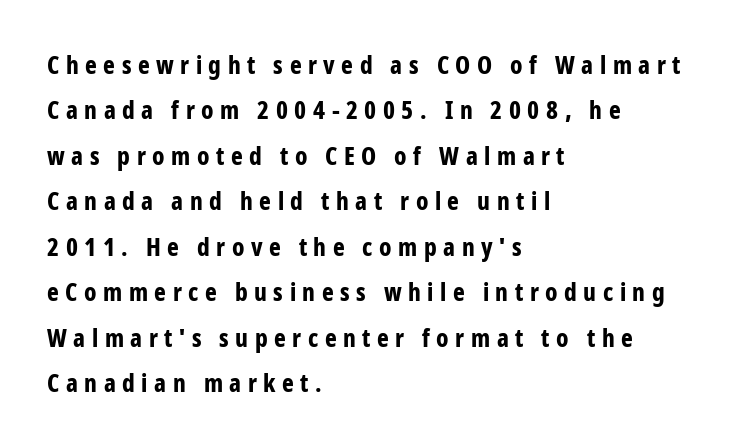
Q: Is the text bold? A: Yes.
Q: Is the text italic (slanted)? A: No, it is upright.
Q: Is the text underlined? A: No.
Q: How is the paragraph aligned? A: Left-aligned.
Q: Is the spacing between letters normal or unusually wide? A: Unusually wide.
